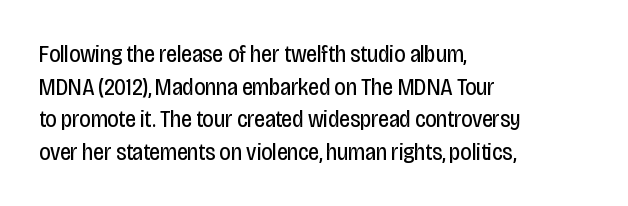
{"italic": "no", "bold": "no", "underline": "no", "align": "left", "line_spacing": "normal", "line_spacing_ratio": 1.36, "letter_spacing": "normal", "letter_spacing_em": 0.0, "glyph_px": 24}
